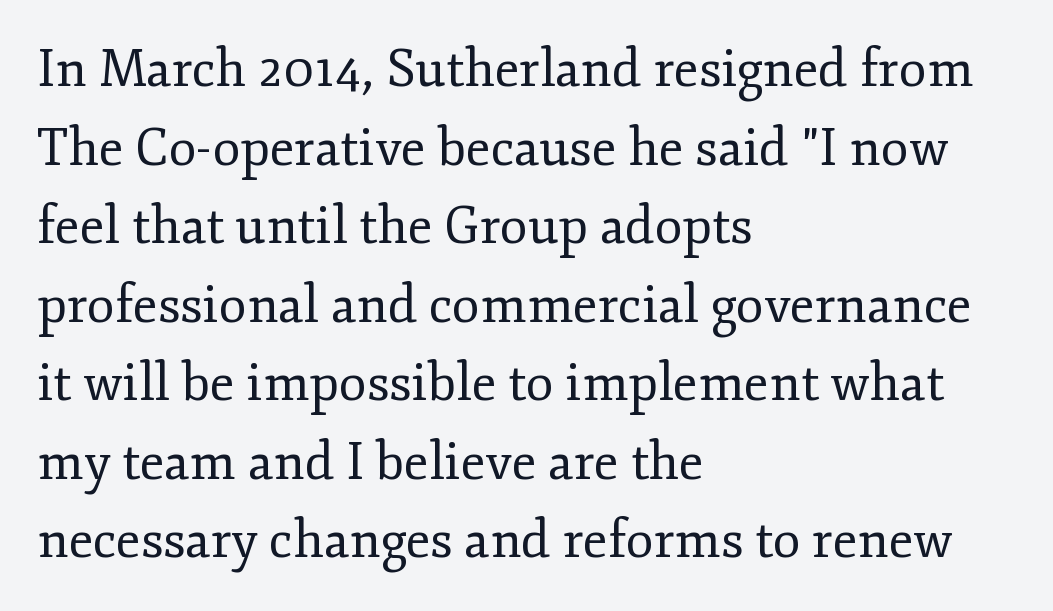
Upright lettering throughout. These lines keep a tight, regular rhythm from letter to letter. Has an underline been added? It has not. Think standard paragraph weight, or any step lighter than that. These lines stack with their left ends in a neat column. Looks like regular typesetting: each glyph gets only the width it needs.
